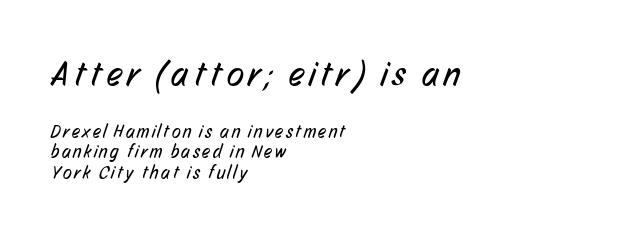
You get the large type first, then a drop to smaller type. The text was rendered using a sans face with plain stroke endings. The zone under the glyphs is completely vacant. The weight tops out at a normal text grade. Line starts are locked; line ends wander. The passage shown is typed in a proportional face where columns would drift.
